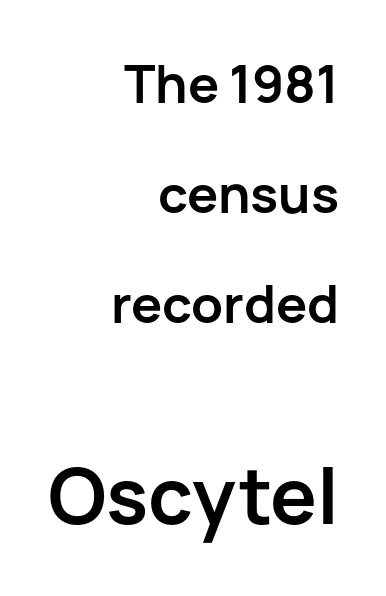
{"serif": "no", "italic": "no", "bold": "yes", "weight": "semibold", "width": "normal", "stroke_contrast": "low", "x_height": "medium", "monospaced": "no", "underline": "no", "align": "right", "line_spacing": "loose", "line_spacing_ratio": 2.12, "letter_spacing": "normal", "letter_spacing_em": 0.0, "larger_block": "second", "size_ratio": 1.5, "glyph_px": 78}
